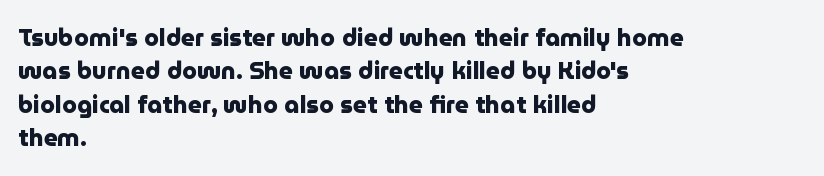
You can tell it's not italic because the verticals are truly vertical. Descender tails drop into unmarked territory. Baseline-to-baseline distance is the conventional proportion of letter height. Nobody touched the tracking dial on this one. Thick stems and heavy bowls — unmistakably bold. One-word summary of the alignment: left.
